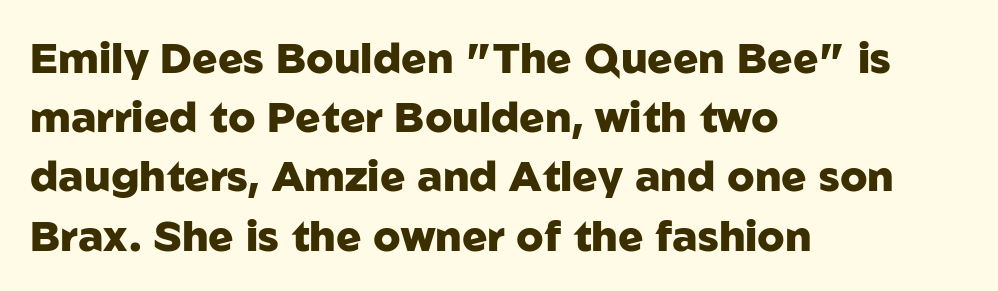
{"serif": "no", "italic": "no", "bold": "yes", "weight": "heavy", "width": "normal", "stroke_contrast": "low", "x_height": "medium", "monospaced": "no", "underline": "no", "align": "left", "line_spacing": "normal", "line_spacing_ratio": 1.41, "letter_spacing": "normal", "letter_spacing_em": 0.0, "glyph_px": 42}
